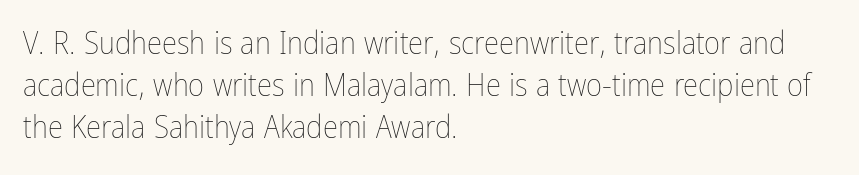
{"italic": "no", "bold": "no", "weight": "thin", "width": "condensed", "stroke_contrast": "low", "x_height": "medium", "monospaced": "no", "underline": "no", "align": "left", "line_spacing": "normal", "line_spacing_ratio": 1.36, "letter_spacing": "normal", "letter_spacing_em": 0.0, "glyph_px": 31}
